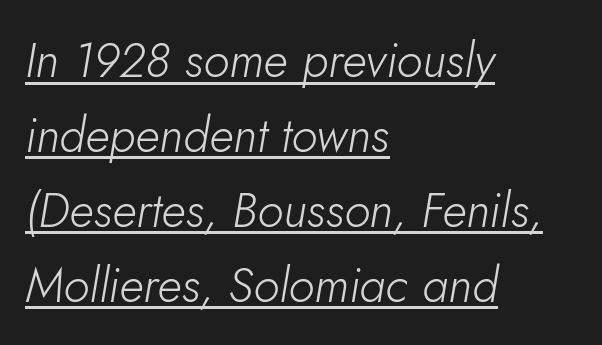
Observe the lean: these are italic letterforms. The rendering uses natural spacing where letterforms have individual widths. In CSS terms this would be text-align: left. The face used here appears with an underline applied. Is the stroke heavy? The answer is a plain regular-or-lighter.
